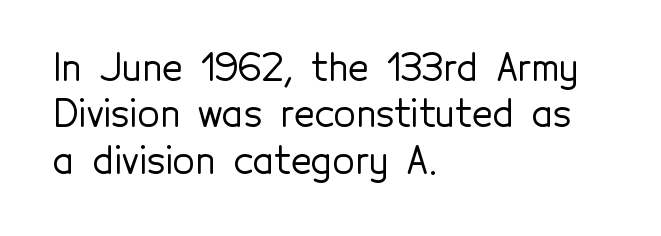
The rendering uses natural spacing where letterforms have individual widths. Underline: absent. The ragged edge is on the right, which tells us the setting is flush left. No feet cap the strokes, marking this as sans-serif type. The specimen reads as upright at a glance.
